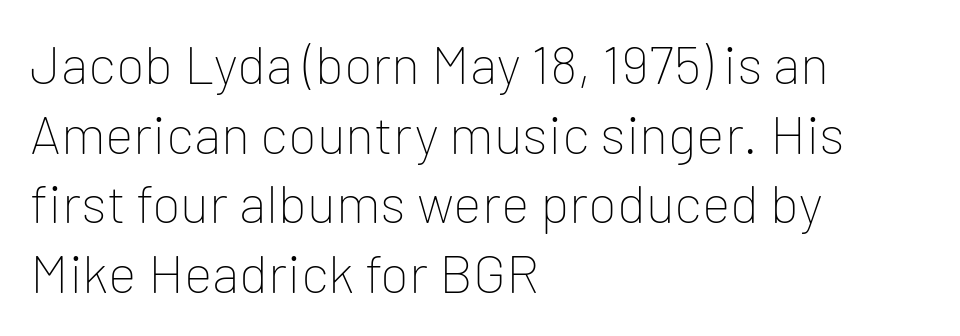
{"serif": "no", "italic": "no", "bold": "no", "weight": "thin", "width": "normal", "stroke_contrast": "low", "x_height": "medium", "monospaced": "no", "underline": "no", "align": "left", "line_spacing": "normal", "line_spacing_ratio": 1.29, "letter_spacing": "normal", "letter_spacing_em": 0.0, "glyph_px": 54}
